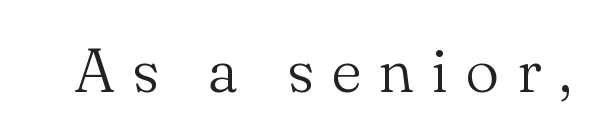
The image shows 61 px light serif type, upright; set unusually wide letter spacing (+0.29 em), not underlined; medium stroke contrast and a small x-height.
